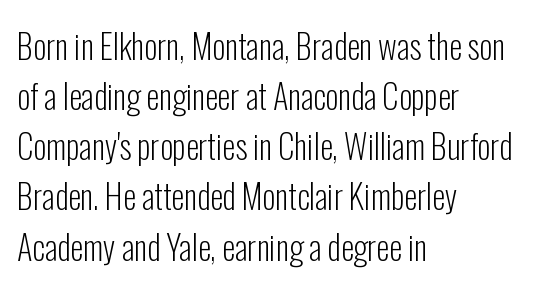
{"serif": "no", "italic": "no", "bold": "no", "weight": "light", "width": "condensed", "stroke_contrast": "low", "x_height": "medium", "monospaced": "no", "underline": "no", "align": "left", "line_spacing": "normal", "line_spacing_ratio": 1.52, "letter_spacing": "normal", "letter_spacing_em": 0.0, "glyph_px": 33}
